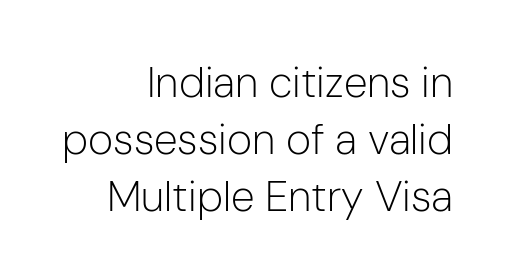
Every character sits straight up, as roman type does. Standard letterfit; no display-style spreading of the glyphs. Teacher's note: observe the even right margin — that is flush-right alignment. Is the stroke heavy? The answer is a plain regular-or-lighter.
